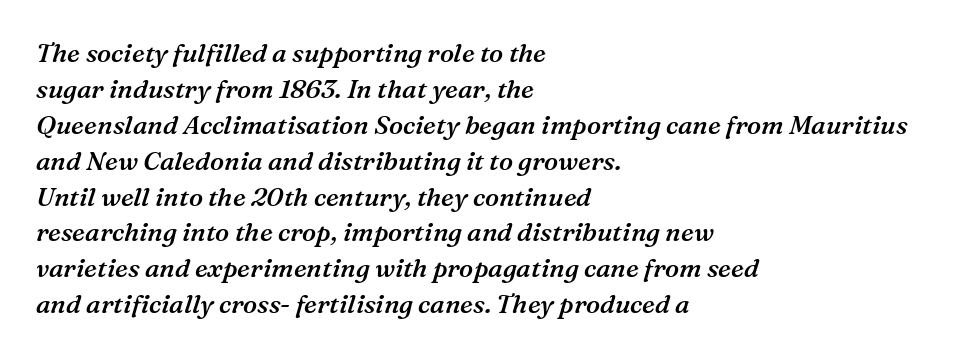
As a designer I'd log this as weight 600, semibold. Vertically, the passage feels balanced, rows spaced as you'd expect. Rule under the text: the space is simply empty. Glyph-to-glyph distance matches everyday printed text. Notice how the passage keeps a crisp vertical edge on the left only.
